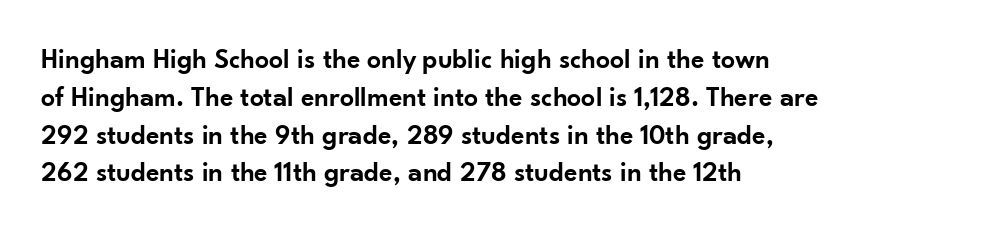
The rendering uses a semibold face; strokes are thickened but not to full bold. Between one letter and the next there's only the usual sliver of space. If you measured baseline to baseline, you'd find a middling distance. The foot of each line stays bare and open. Unlike italic type, these characters show no tilt at all. Where is the straight margin? On the left.
